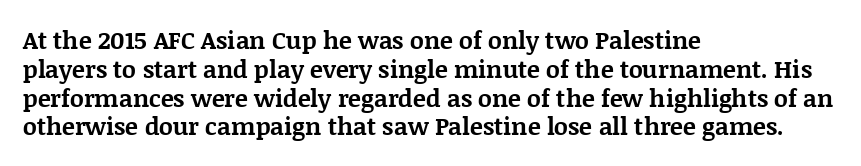
The image shows 24 px bold type, upright; set left-aligned, line spacing 1.2x, normal letter spacing, not underlined.
